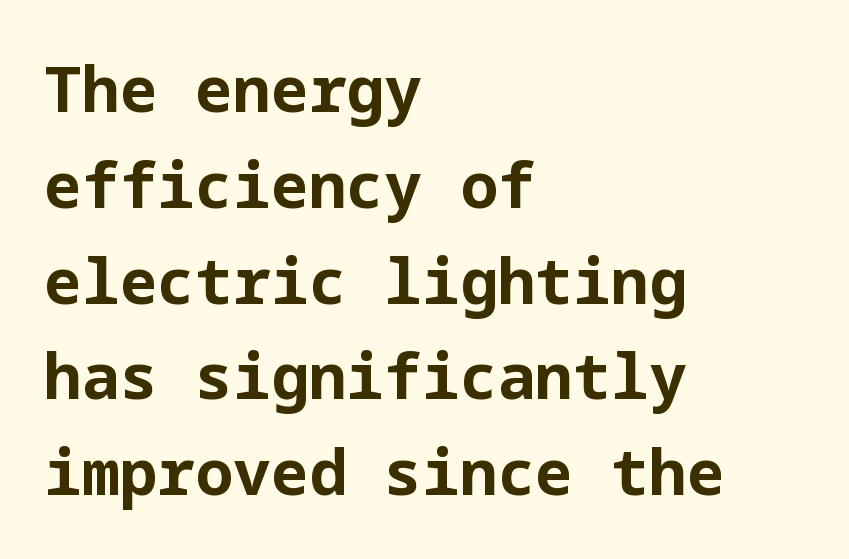
The image shows 63 px bold sans-serif type, upright; set left-aligned, normal line spacing (1.52x), normal letter spacing, not underlined; low stroke contrast and a medium x-height.
